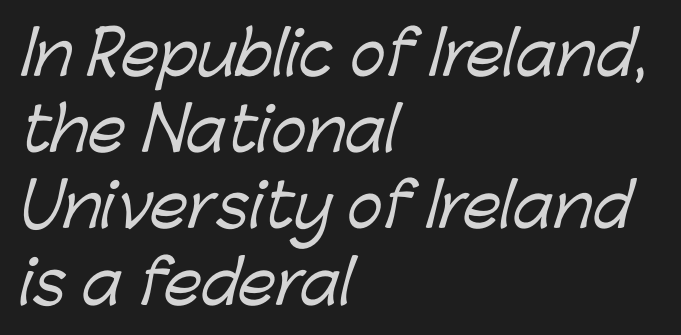
Nobody touched the tracking dial on this one. Honestly, there is no underline to notice here at all. Horizontal bands of white between lines are of average thickness. The glyphs in this specimen are sans serif.
